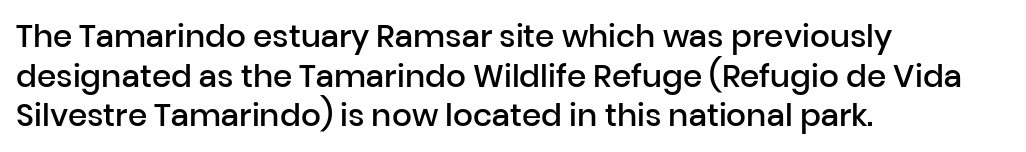
{"serif": "no", "italic": "no", "bold": "semi", "weight": "semibold", "width": "normal", "stroke_contrast": "low", "x_height": "medium", "monospaced": "no", "underline": "no", "align": "left", "line_spacing": "normal", "line_spacing_ratio": 1.28, "letter_spacing": "normal", "letter_spacing_em": 0.0, "glyph_px": 31}
